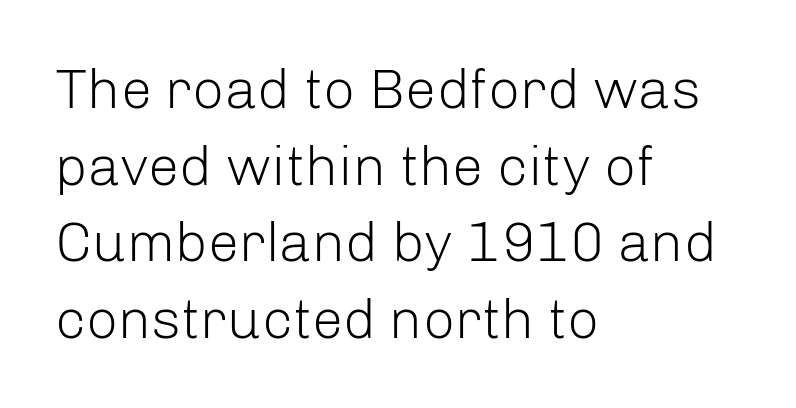
The image shows 56 px light sans-serif type, upright; set left-aligned, normal line spacing (1.37x), normal letter spacing, not underlined; low stroke contrast and a medium x-height.
